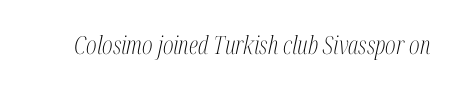
A quiet, ordinary-to-light weight characterises the typeface. A typesetter would call this zero additional tracking. The typography opts for an oblique posture over an upright one. Beneath every word, the page is bare.
